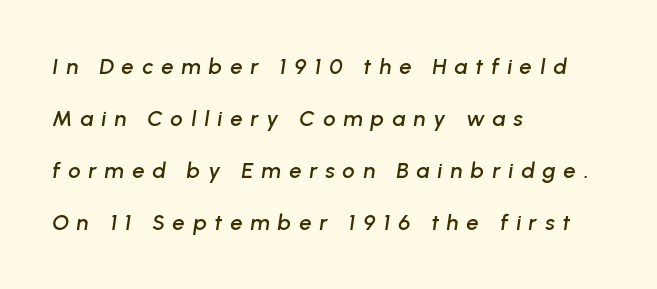
{"italic": "yes", "lean": "right", "slant_degrees": 8, "underline": "no", "align": "left", "line_spacing": "loose", "line_spacing_ratio": 2.36, "letter_spacing": "wide", "letter_spacing_em": 0.36, "glyph_px": 22}
